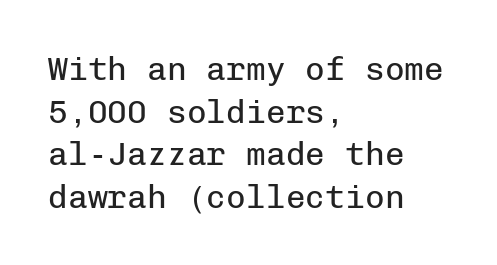
Check under the words: just untouched page. Think of a typewriter: that constant character pitch is what you see here. Letterform terminals end flat and unadorned throughout the passage. This sample keeps an unexceptional amount of space between lines. Short note: letters normally spaced.
